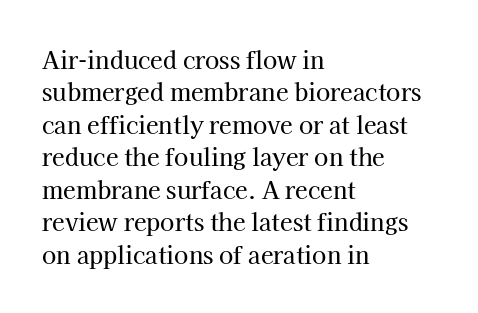
Q: Is the text italic (slanted)? A: No, it is upright.
Q: Is the text underlined? A: No.
Q: How is the paragraph aligned? A: Left-aligned.
Q: Is the spacing between letters normal or unusually wide? A: Normal.
Q: Is the spacing between lines tight, normal or loose? A: Normal.
